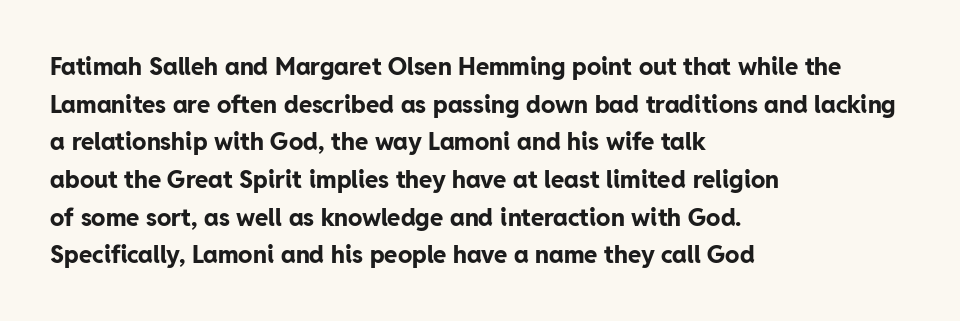
Q: Is the text bold? A: Yes.
Q: Is the text italic (slanted)? A: No, it is upright.
Q: Is the text underlined? A: No.
Q: How is the paragraph aligned? A: Left-aligned.
Q: Is the spacing between letters normal or unusually wide? A: Normal.
Q: Is the spacing between lines tight, normal or loose? A: Normal.
